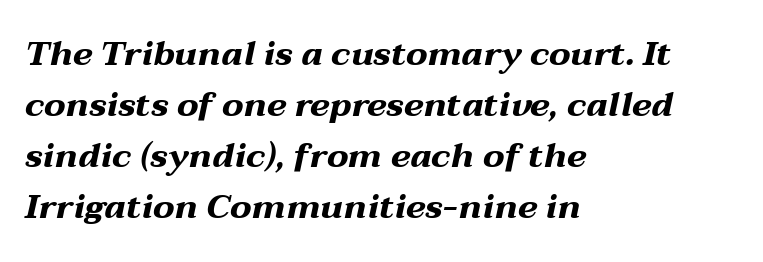
The image shows 34 px bold, wide type, italic (leaning right); set left-aligned, normal line spacing (1.5x), normal letter spacing, not underlined; medium stroke contrast and a medium x-height.
